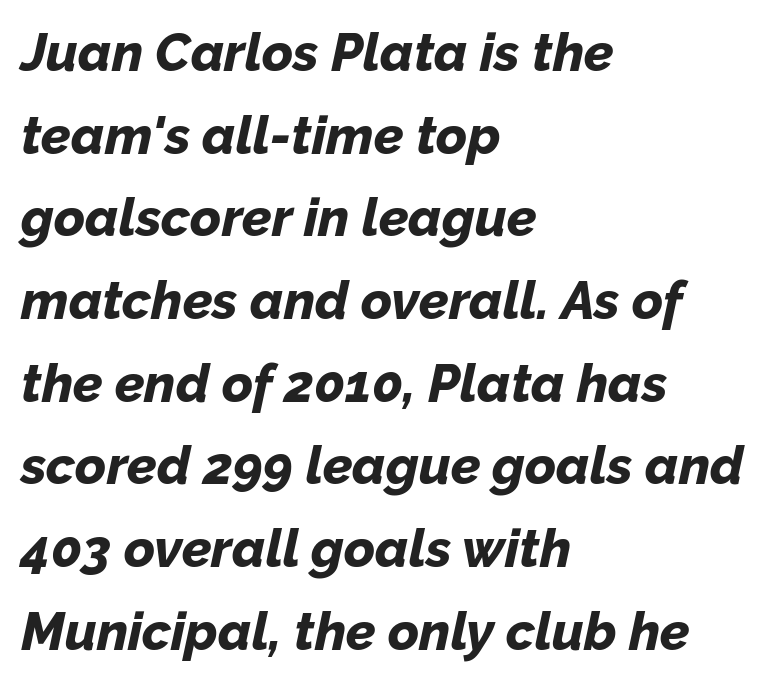
Notice how thick the strokes are: this is what a full bold looks like. Decoration check: the copy has no underline. An italicized treatment has been applied to the whole sample. The ragged edge is on the right, which tells us the setting is flush left. The line-height multiplier appears to be the usual default.
